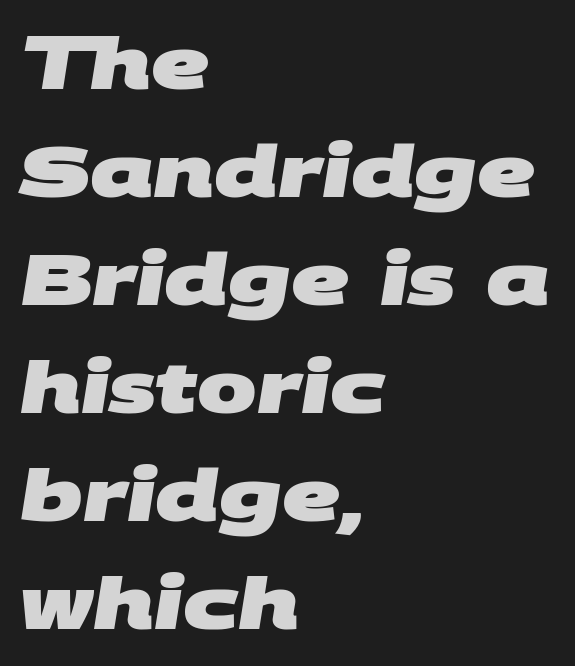
The image shows 71 px heavy, wide sans-serif type; set left-aligned, normal line spacing (1.52x), normal letter spacing, not underlined; medium stroke contrast and a large x-height.
